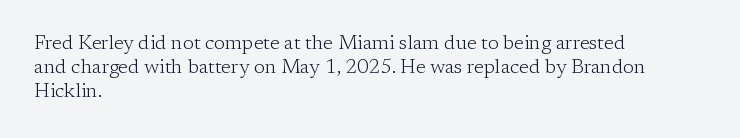
The image shows 20 px text type, upright; set left-aligned, line spacing 1.21x, normal letter spacing, not underlined.
